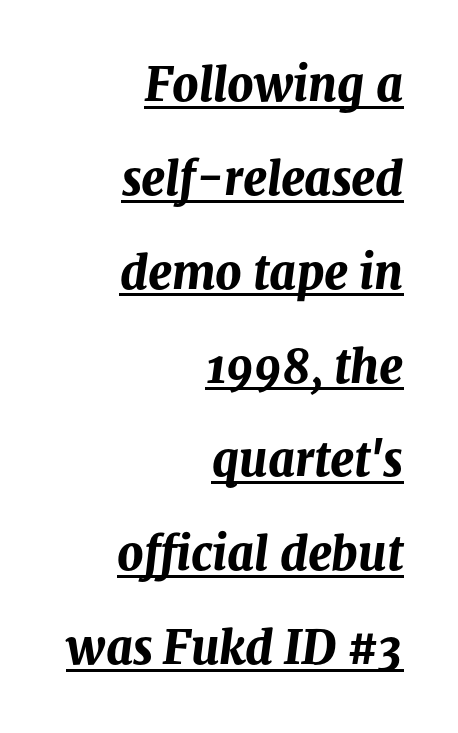
{"italic": "yes", "lean": "right", "slant_degrees": 8, "bold": "yes", "weight": "bold", "width": "normal", "stroke_contrast": "medium", "x_height": "medium", "monospaced": "no", "underline": "yes", "align": "right", "line_spacing": "loose", "line_spacing_ratio": 2.04, "letter_spacing": "normal", "letter_spacing_em": 0.0, "glyph_px": 46}
